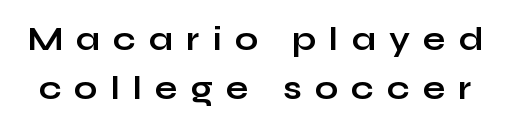
The passage shown is emphatically bold. Honestly, there is no underline to notice here at all. Classification — sans serif. Tracking value appears strongly positive — letters spread wide. The rendering uses natural spacing where letterforms have individual widths.
